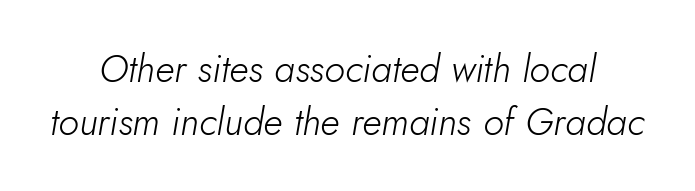
Q: Is the text bold? A: No.
Q: Is the text italic (slanted)? A: Yes, it leans right by about 5 degrees.
Q: Is the text underlined? A: No.
Q: Is the spacing between letters normal or unusually wide? A: Normal.
Q: Is the spacing between lines tight, normal or loose? A: Normal.
Q: Width (condensed, normal, or wide)? A: Normal.
Q: Stroke contrast? A: Low.
Q: x-height? A: Small.
Q: Monospaced? A: No.
